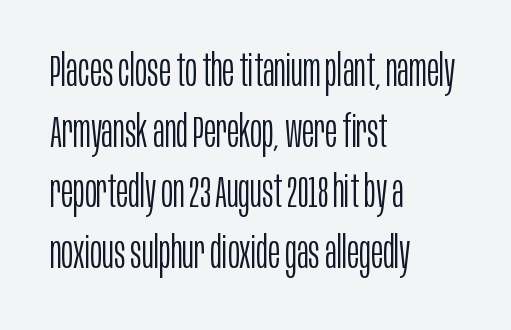
The image shows 45 px light, condensed sans-serif type, upright; set left-aligned, normal line spacing (1.35x), normal letter spacing, not underlined; low stroke contrast and a large x-height.
